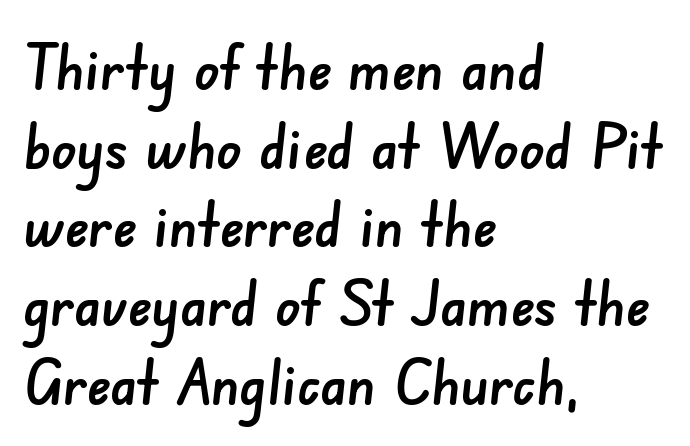
The image shows 63 px sans-serif type; set left-aligned, normal line spacing (1.25x), normal letter spacing, not underlined; low stroke contrast and a small x-height.
